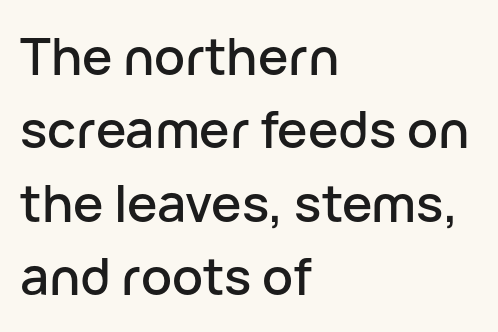
Each letter keeps its own natural width here, so spacing adapts to shape. Short and long lines alike share a common starting point at left. This is sans-serif lettering, the kind often seen on screens and signage. A typesetter would call this leading conventional body-copy spacing. Plain, unruled lines of type.
